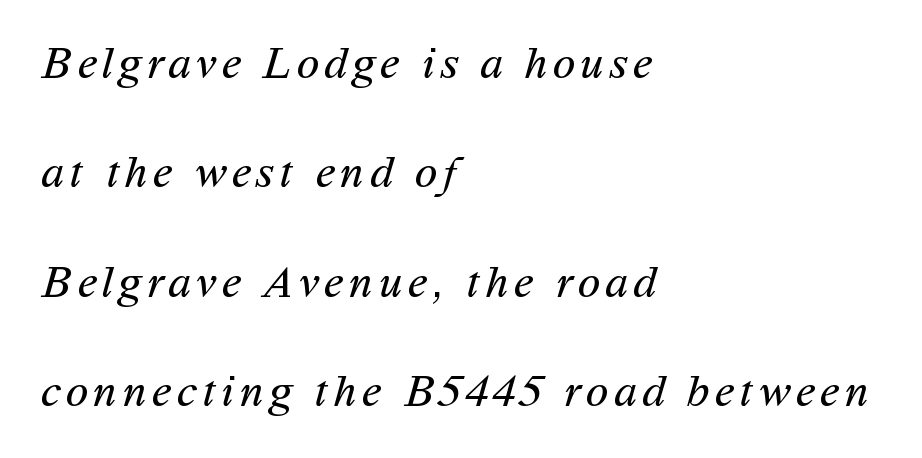
{"serif": "no", "bold": "no", "weight": "regular", "width": "normal", "stroke_contrast": "medium", "x_height": "medium", "monospaced": "no", "underline": "no", "align": "left", "line_spacing": "loose", "line_spacing_ratio": 2.38, "glyph_px": 46}
